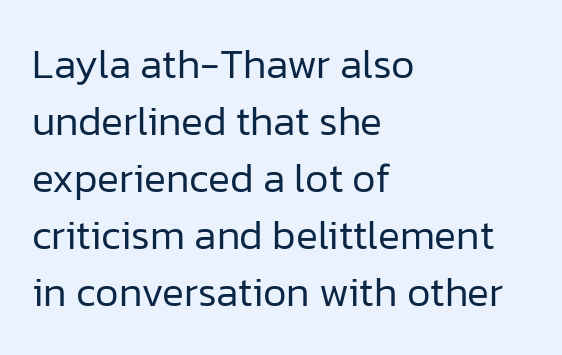
The image shows 41 px regular-weight sans-serif type, upright; set left-aligned, normal line spacing (1.39x), normal letter spacing, not underlined; low stroke contrast and a medium x-height.
